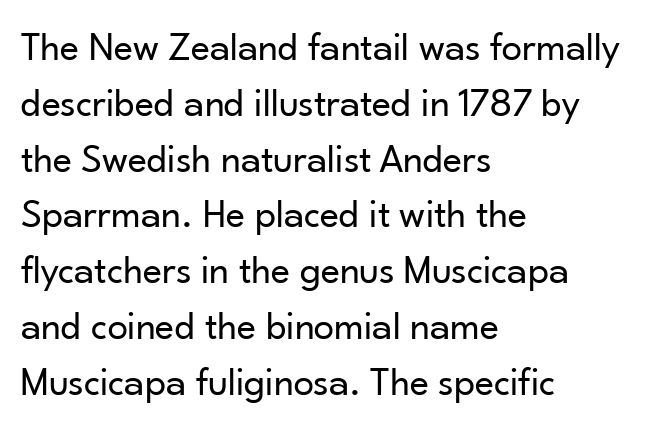
{"serif": "no", "italic": "no", "bold": "no", "weight": "regular", "width": "normal", "stroke_contrast": "low", "x_height": "small", "monospaced": "no", "underline": "no", "align": "left", "line_spacing": "normal", "line_spacing_ratio": 1.36, "letter_spacing": "normal", "letter_spacing_em": 0.0, "glyph_px": 41}
